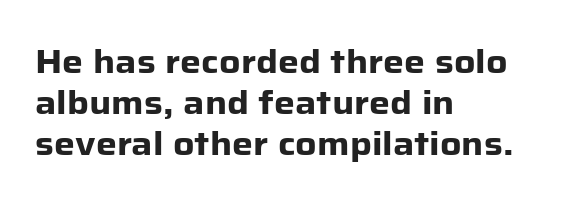
Is this a fixed-width face? No — the glyphs have proportional, varying widths. Stroke terminals: plain, sans-serif. The block of text has a typical density, with ordinary space between rows. Each line starts at the same left margin while the right side varies.
